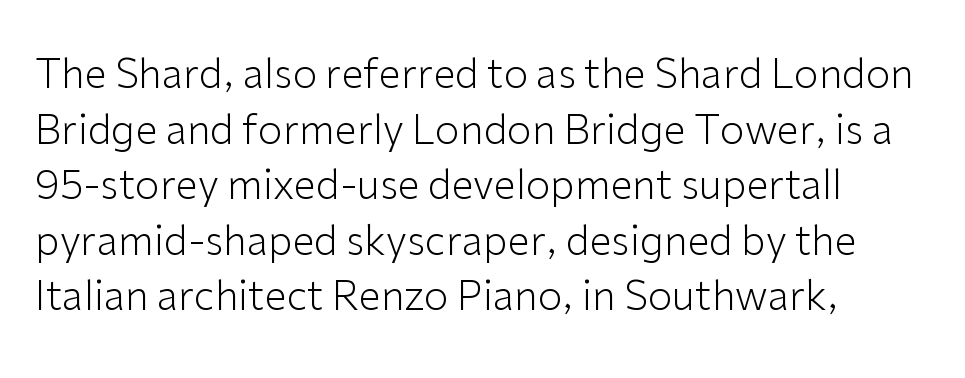
Posture: upright roman. Each stroke keeps to a modest, everyday thickness or less. The setting favours the left margin, as ordinary paragraphs usually do. Is this a sans? Yes — the strokes have no serifs. How are the letters spaced? Ordinarily, with no added tracking. Each new line begins a customary step beneath the previous one.
